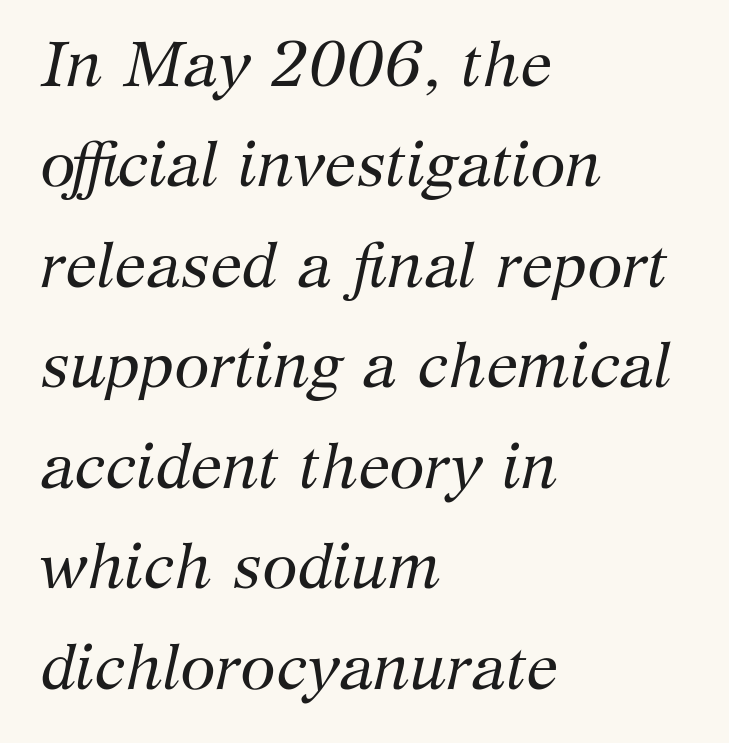
Q: Is the text bold? A: No.
Q: Is the text italic (slanted)? A: Yes, it leans right by about 12 degrees.
Q: Is the typeface a serif or a sans-serif typeface? A: Serif.
Q: Is the text underlined? A: No.
Q: How is the paragraph aligned? A: Left-aligned.
Q: Is the spacing between letters normal or unusually wide? A: Normal.
Q: Is the spacing between lines tight, normal or loose? A: Normal.
Q: Width (condensed, normal, or wide)? A: Normal.
Q: Stroke contrast? A: Medium.
Q: x-height? A: Medium.
Q: Monospaced? A: No.
